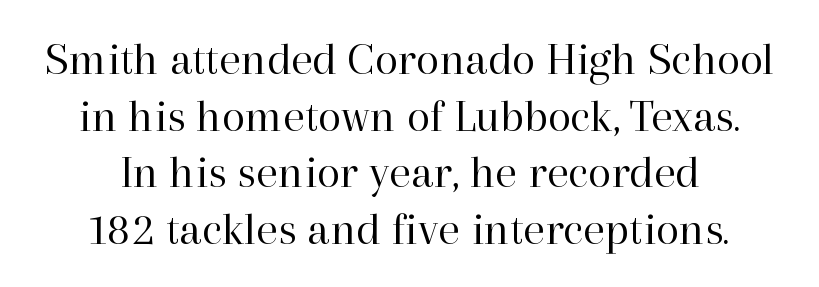
{"serif": "yes", "italic": "no", "bold": "no", "weight": "regular", "width": "normal", "stroke_contrast": "high", "x_height": "medium", "monospaced": "no", "underline": "no", "align": "center", "line_spacing_ratio": 1.18, "letter_spacing": "normal", "letter_spacing_em": 0.0, "glyph_px": 48}
